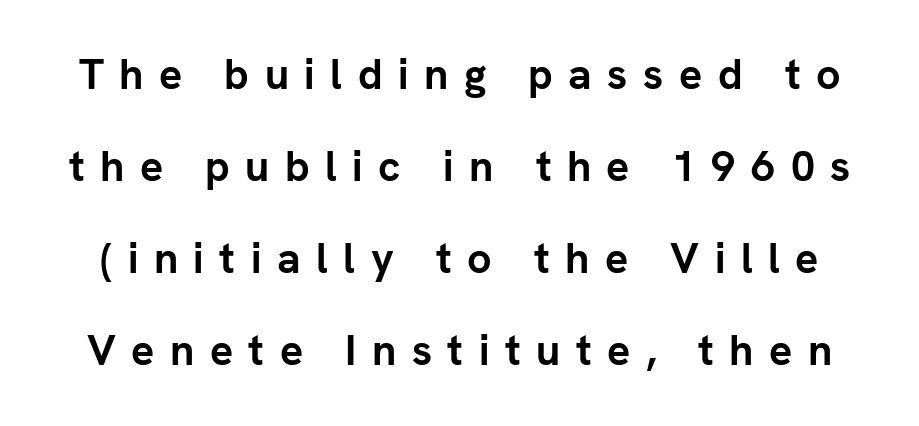
Q: Is the text bold? A: Yes.
Q: Is the text italic (slanted)? A: No, it is upright.
Q: Is the typeface a serif or a sans-serif typeface? A: Sans-serif.
Q: Is the text underlined? A: No.
Q: Is the spacing between letters normal or unusually wide? A: Unusually wide.
Q: Is the spacing between lines tight, normal or loose? A: Loose.
Q: Width (condensed, normal, or wide)? A: Normal.
Q: Stroke contrast? A: Low.
Q: x-height? A: Medium.
Q: Monospaced? A: No.
